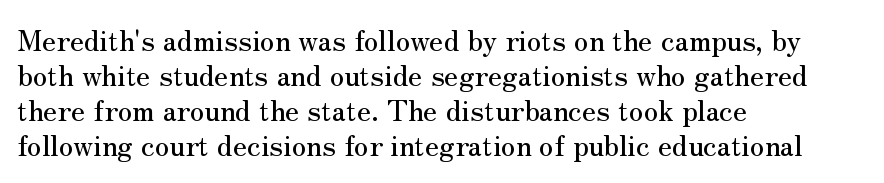
{"serif": "yes", "italic": "no", "width": "normal", "stroke_contrast": "medium", "x_height": "small", "monospaced": "no", "underline": "no", "align": "left", "line_spacing_ratio": 1.21, "letter_spacing": "normal", "letter_spacing_em": 0.0, "glyph_px": 29}
